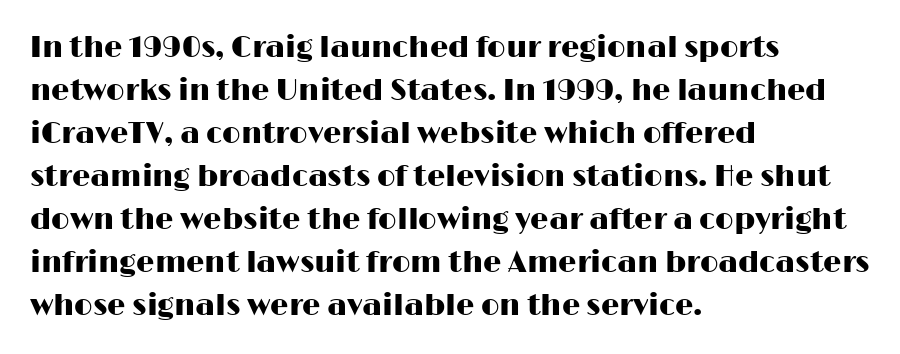
{"serif": "no", "italic": "no", "width": "wide", "stroke_contrast": "high", "x_height": "medium", "monospaced": "no", "underline": "no", "align": "left", "line_spacing": "normal", "line_spacing_ratio": 1.48, "letter_spacing": "normal", "letter_spacing_em": 0.0, "glyph_px": 29}
